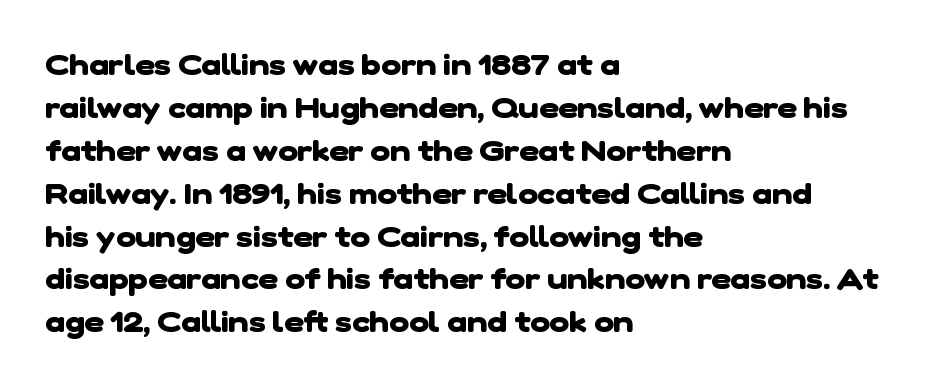
Caption: standard tracking, unaltered. Is this a fixed-width face? No — the glyphs have proportional, varying widths. Bold? Absolutely — the strokes are thick and heavy. The foot of each line stays bare and open. I'd call this a sans setting — the letters go barefoot.
